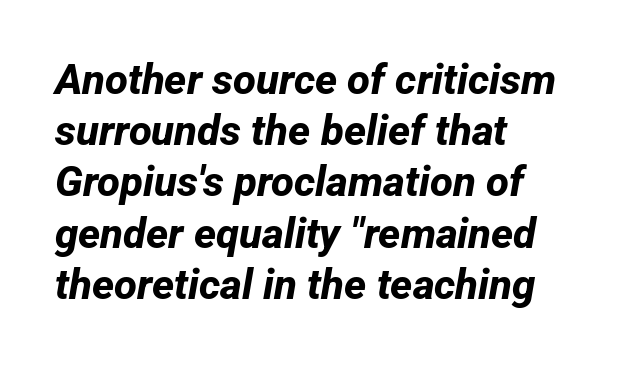
The image shows 42 px bold sans-serif type; set left-aligned, line spacing 1.22x, normal letter spacing, not underlined; low stroke contrast and a medium x-height.
